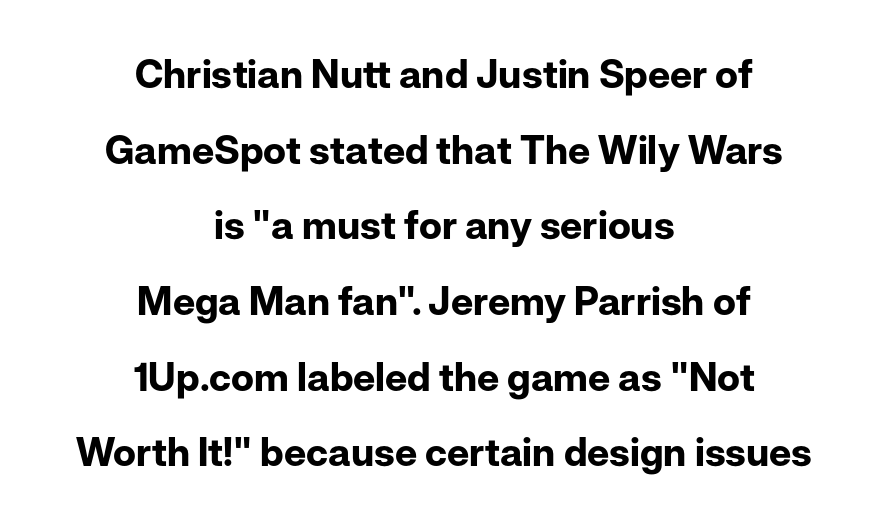
The image shows 39 px bold sans-serif type, upright; set centered, loose line spacing (1.94x), normal letter spacing, not underlined; low stroke contrast and a medium x-height.
